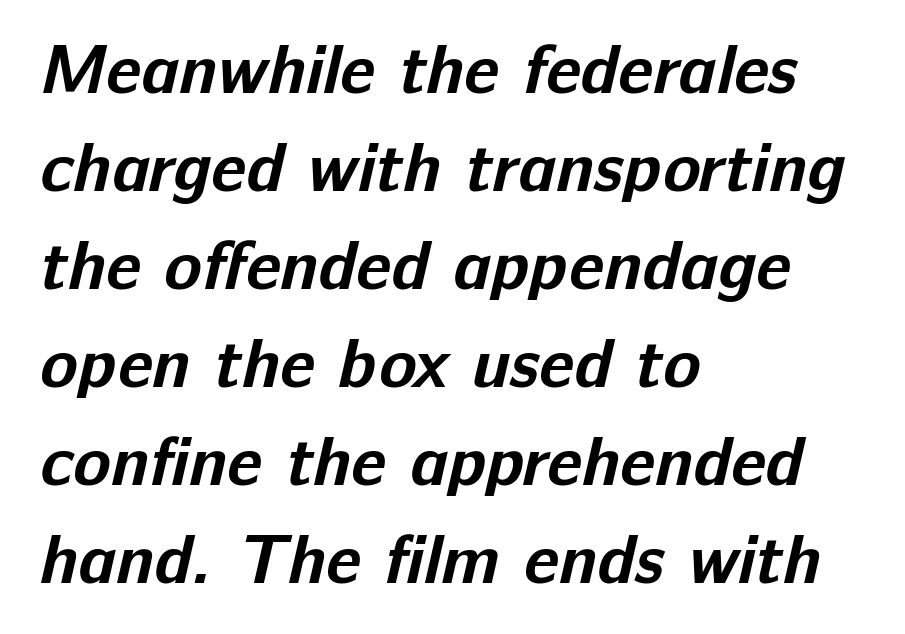
{"serif": "no", "bold": "yes", "weight": "bold", "width": "normal", "stroke_contrast": "low", "x_height": "medium", "monospaced": "no", "underline": "no", "align": "left", "line_spacing": "normal", "line_spacing_ratio": 1.42, "letter_spacing": "normal", "letter_spacing_em": 0.0, "glyph_px": 69}
